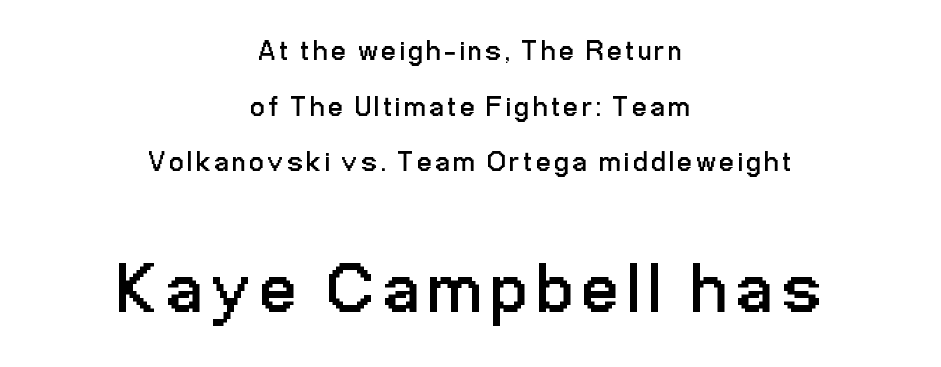
Q: Is the text bold? A: No.
Q: Is the text italic (slanted)? A: No, it is upright.
Q: Is the typeface a serif or a sans-serif typeface? A: Sans-serif.
Q: Is the text underlined? A: No.
Q: How is the paragraph aligned? A: Centered.
Q: Is the spacing between lines tight, normal or loose? A: Loose.
Q: Which block of text is set in a larger size, the first (top) or the second (bottom)? A: The second (bottom) one.
Q: Width (condensed, normal, or wide)? A: Condensed.
Q: Stroke contrast? A: Low.
Q: x-height? A: Medium.
Q: Monospaced? A: No.
